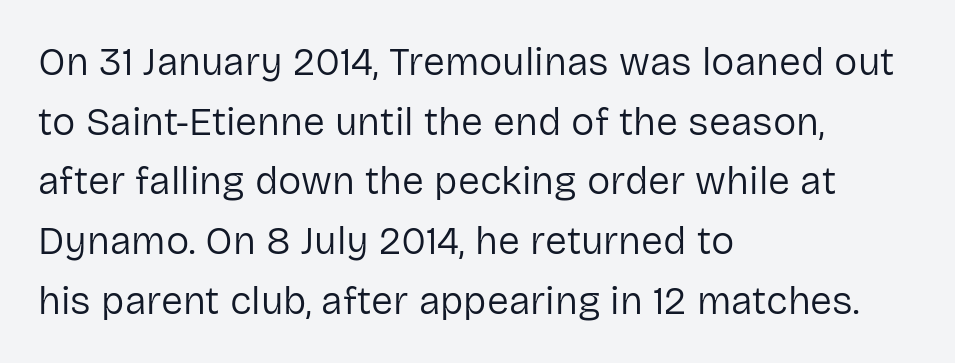
{"serif": "no", "italic": "no", "bold": "no", "weight": "regular", "width": "normal", "stroke_contrast": "low", "x_height": "medium", "monospaced": "no", "underline": "no", "align": "left", "line_spacing": "normal", "line_spacing_ratio": 1.53, "letter_spacing": "normal", "letter_spacing_em": 0.0, "glyph_px": 39}
